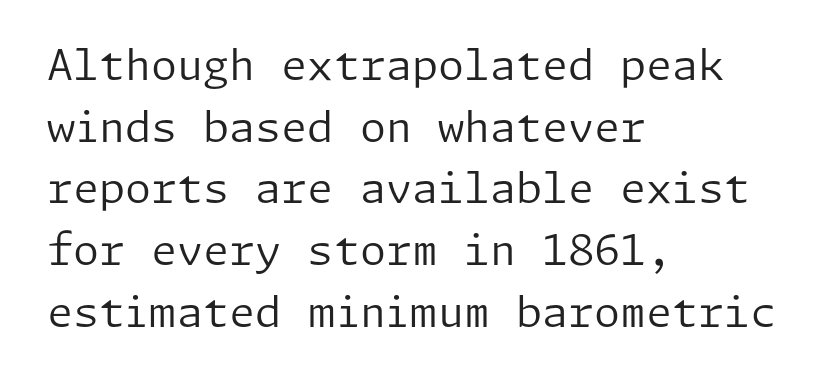
The image shows 42 px regular-weight sans-serif type, upright; set left-aligned, normal line spacing (1.47x), normal letter spacing, not underlined; low stroke contrast and a medium x-height.
